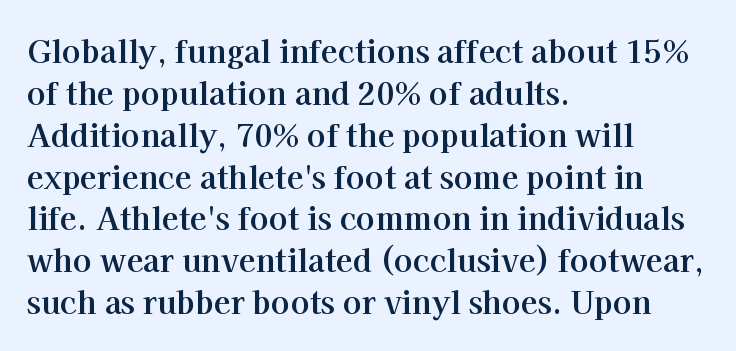
The horizontal fit of the characters is conventional and even. These lines stack with their left ends in a neat column. The zone under the glyphs is completely vacant. You can tell it's not italic because the verticals are truly vertical. Regular leading. Compared with an ordinary text face, these strokes are far heavier — a full bold.
